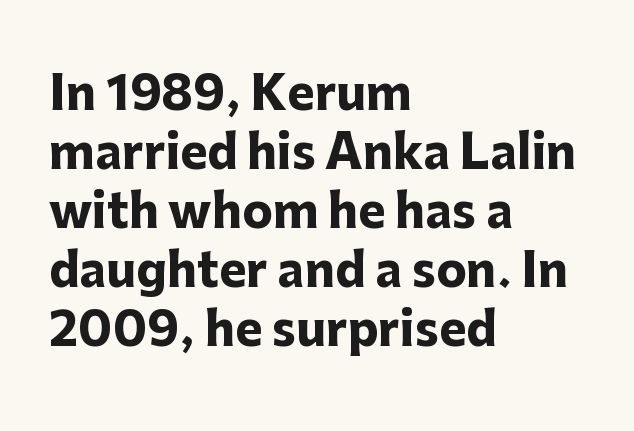
The image shows 46 px heavy sans-serif type, upright; set left-aligned, normal line spacing (1.28x), normal letter spacing, not underlined; low stroke contrast and a medium x-height.
